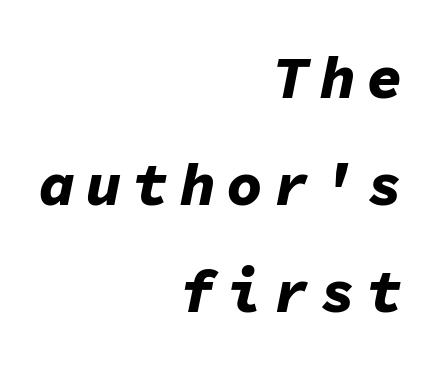
Q: Is the text bold? A: Yes.
Q: Is the text italic (slanted)? A: Yes, it leans right by about 11 degrees.
Q: Is the text underlined? A: No.
Q: How is the paragraph aligned? A: Right-aligned.
Q: Width (condensed, normal, or wide)? A: Normal.
Q: Stroke contrast? A: Low.
Q: x-height? A: Medium.
Q: Monospaced? A: Yes.
